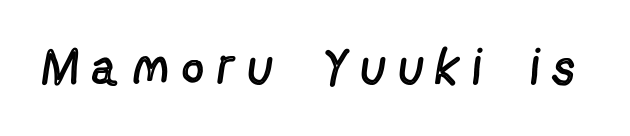
{"serif": "no", "bold": "no", "weight": "regular", "width": "condensed", "x_height": "medium", "monospaced": "no", "underline": "no", "letter_spacing": "wide", "letter_spacing_em": 0.3, "glyph_px": 51}
